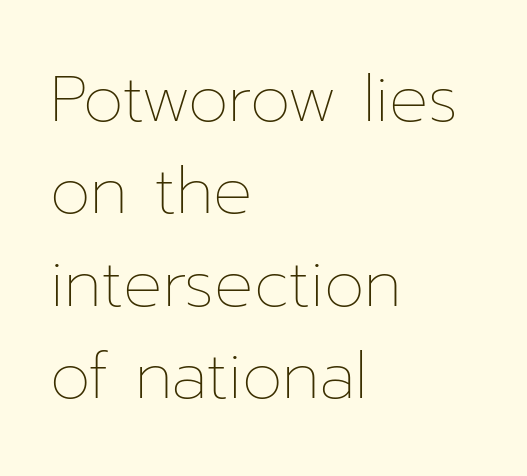
The image shows 65 px thin type, upright; set left-aligned, normal line spacing (1.42x), normal letter spacing, not underlined; low stroke contrast and a medium x-height.
